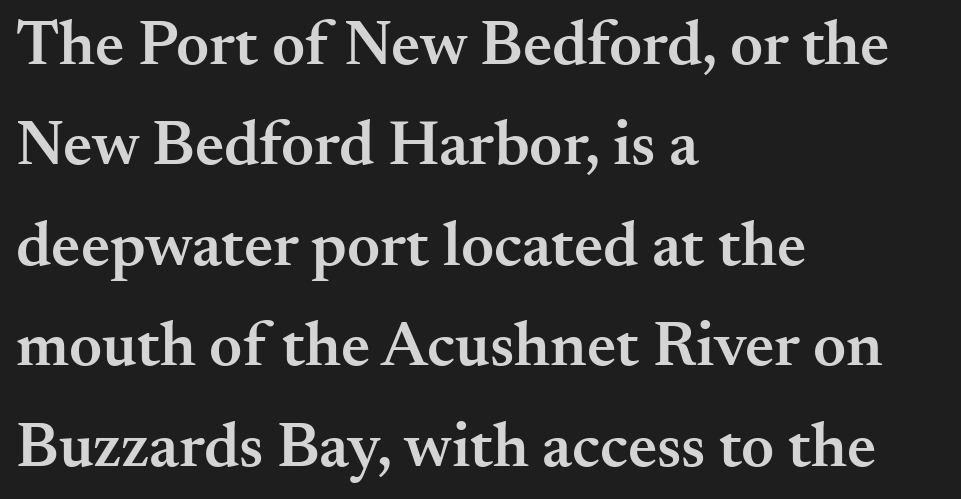
The image shows 64 px semibold serif type, upright; set left-aligned, normal line spacing (1.57x), normal letter spacing, not underlined; medium stroke contrast and a small x-height.
